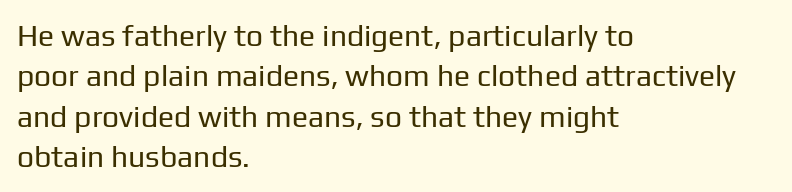
The image shows 30 px regular-weight sans-serif type, upright; set left-aligned, normal line spacing (1.35x), normal letter spacing, not underlined; low stroke contrast and a medium x-height.
